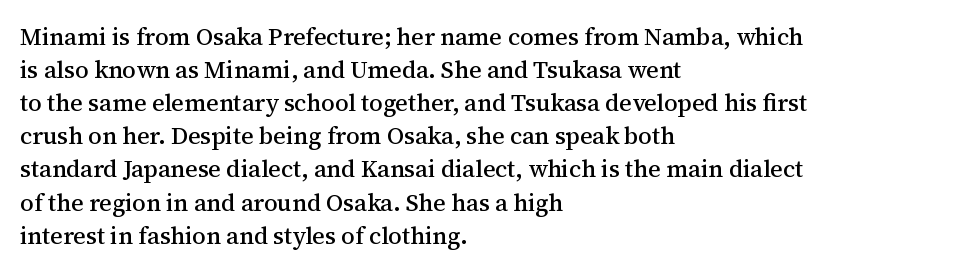
{"italic": "no", "underline": "no", "align": "left", "line_spacing": "normal", "line_spacing_ratio": 1.38, "letter_spacing": "normal", "letter_spacing_em": 0.0, "glyph_px": 24}
